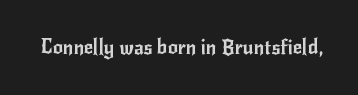
The image shows 20 px text type, upright; set normal letter spacing, not underlined.
